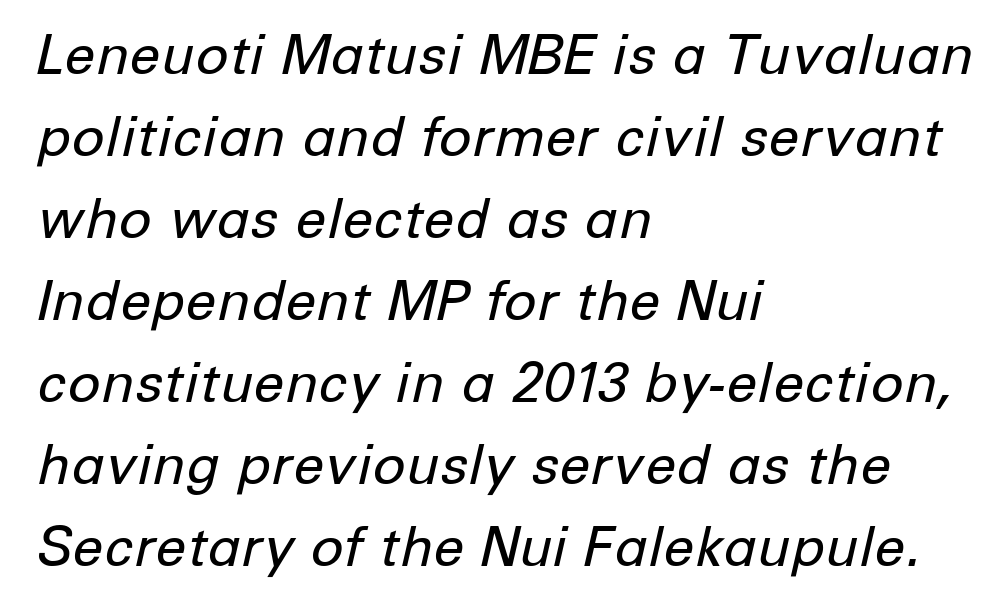
{"italic": "yes", "lean": "right", "slant_degrees": 12, "bold": "no", "weight": "regular", "width": "normal", "stroke_contrast": "low", "x_height": "medium", "monospaced": "no", "underline": "no", "align": "left", "line_spacing": "normal", "line_spacing_ratio": 1.49, "letter_spacing": "normal", "letter_spacing_em": 0.0, "glyph_px": 55}
